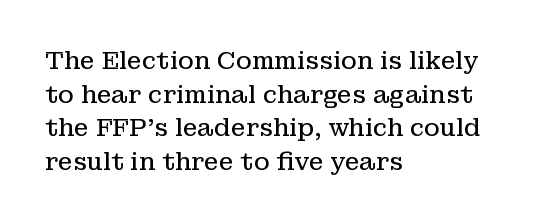
{"italic": "no", "bold": "no", "underline": "no", "align": "left", "line_spacing": "normal", "line_spacing_ratio": 1.4, "letter_spacing": "normal", "letter_spacing_em": 0.0, "glyph_px": 24}
